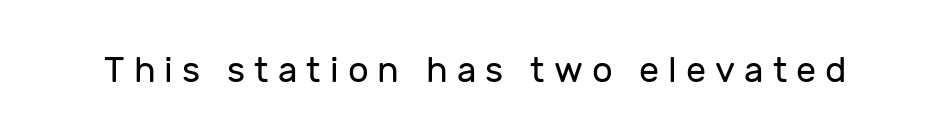
{"serif": "no", "italic": "no", "bold": "no", "weight": "regular", "width": "normal", "stroke_contrast": "low", "x_height": "medium", "monospaced": "no", "underline": "no", "letter_spacing": "wide", "letter_spacing_em": 0.25, "glyph_px": 36}
